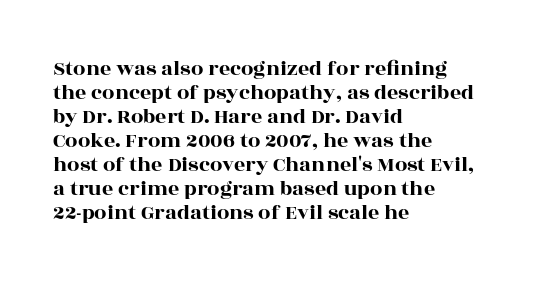
{"italic": "no", "underline": "no", "align": "left", "line_spacing": "tight", "line_spacing_ratio": 1.09, "letter_spacing": "normal", "letter_spacing_em": 0.0, "glyph_px": 22}
